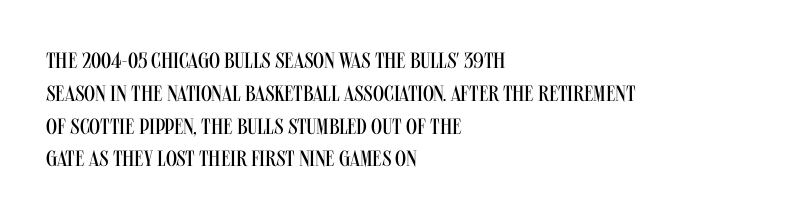
Descender tails drop into unmarked territory. Vertically, the passage feels balanced, rows spaced as you'd expect. The typesetter chose a ragged-right arrangement here. The typography opts for an upright posture over an oblique one. The rendering keeps characters at their native spacing. Stroke mass is kept to a normal reading level or below.
